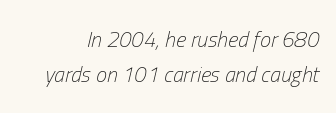
{"italic": "yes", "lean": "right", "slant_degrees": 13, "bold": "no", "underline": "no", "line_spacing": "normal", "line_spacing_ratio": 1.57, "letter_spacing": "normal", "letter_spacing_em": 0.0, "glyph_px": 22}
